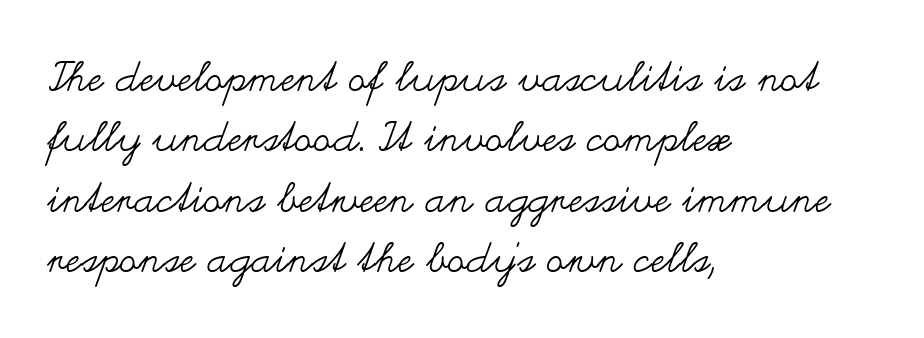
The image shows 41 px regular-weight, wide type; set left-aligned, normal line spacing (1.47x), normal letter spacing, not underlined; medium stroke contrast and a small x-height.
